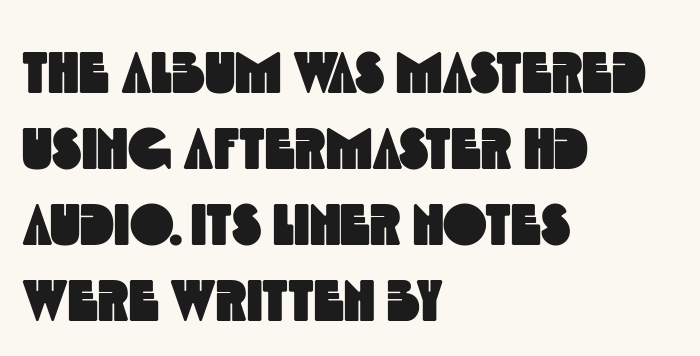
Q: Is the typeface a serif or a sans-serif typeface? A: Sans-serif.
Q: Is the text underlined? A: No.
Q: How is the paragraph aligned? A: Left-aligned.
Q: Is the spacing between letters normal or unusually wide? A: Normal.
Q: Is the spacing between lines tight, normal or loose? A: Normal.
Q: Width (condensed, normal, or wide)? A: Condensed.
Q: x-height? A: Large.
Q: Monospaced? A: No.
